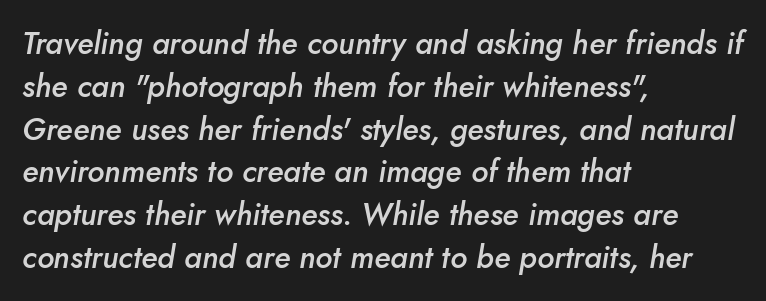
The image shows 31 px semibold type, italic (leaning right); set left-aligned, normal line spacing (1.38x), normal letter spacing, not underlined; low stroke contrast and a small x-height.
